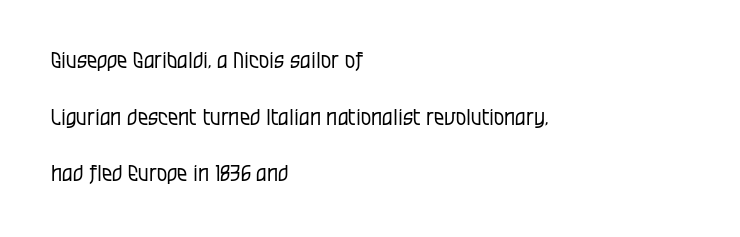
Students, note that the glyphs here touch the page at normal intervals. No extra ink here — the face is not bold. Check under the words: just untouched page. This sample trades compactness for vertical openness between lines. Does the copy run flush right? No — it runs flush left.
